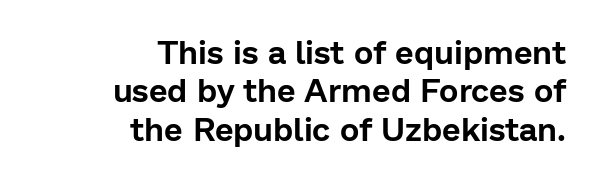
{"serif": "no", "italic": "no", "width": "normal", "stroke_contrast": "low", "x_height": "medium", "monospaced": "no", "underline": "no", "align": "right", "line_spacing_ratio": 1.16, "letter_spacing": "normal", "letter_spacing_em": 0.0, "glyph_px": 33}
